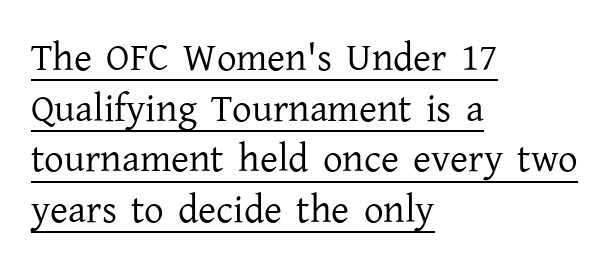
{"serif": "yes", "italic": "no", "bold": "no", "weight": "regular", "width": "normal", "stroke_contrast": "low", "x_height": "medium", "monospaced": "no", "underline": "yes", "align": "left", "line_spacing": "normal", "line_spacing_ratio": 1.3, "letter_spacing": "normal", "letter_spacing_em": 0.0, "glyph_px": 39}
